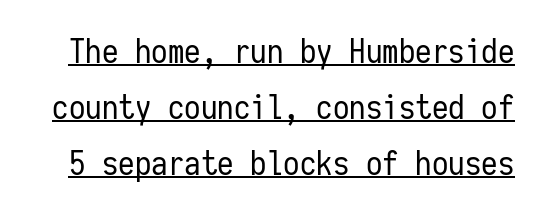
This rendering employs a face without finishing strokes, i.e., a sans-serif. The face used here appears with an underline applied. Normally led — the rows are evenly, conventionally spaced. The weight tops out at a normal text grade. The tracking reads as untouched default to a designer's eye. It's the straight-up-and-down kind of type.
